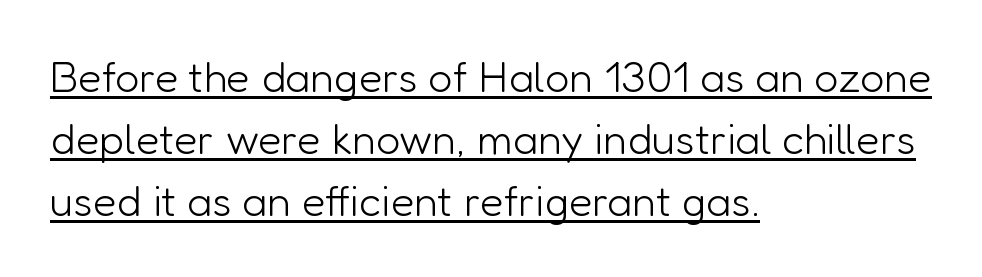
Look at the bottom of the vertical strokes: they stop flat, with no serifs. Students, observe: this is what conventionally led text looks like. The text block is weighted toward the left margin, trailing off unevenly rightward. No heavy texture on the line: the type isn't bold.
